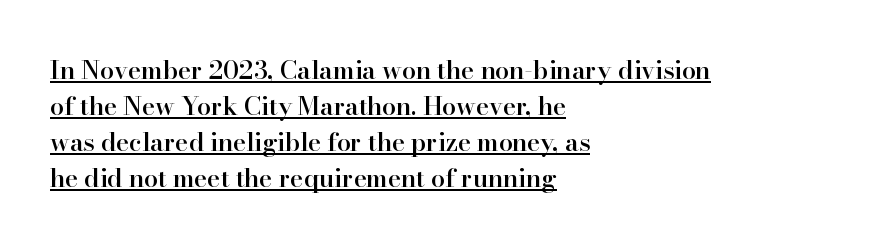
{"italic": "no", "bold": "semi", "underline": "yes", "align": "left", "line_spacing": "normal", "line_spacing_ratio": 1.44, "letter_spacing": "normal", "letter_spacing_em": 0.0, "glyph_px": 25}
